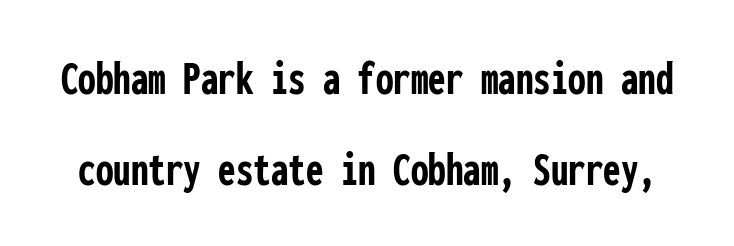
{"serif": "no", "italic": "no", "bold": "yes", "weight": "semibold", "width": "condensed", "stroke_contrast": "low", "x_height": "medium", "monospaced": "yes", "underline": "no", "line_spacing_ratio": 1.82, "letter_spacing": "normal", "letter_spacing_em": 0.0, "glyph_px": 50}
